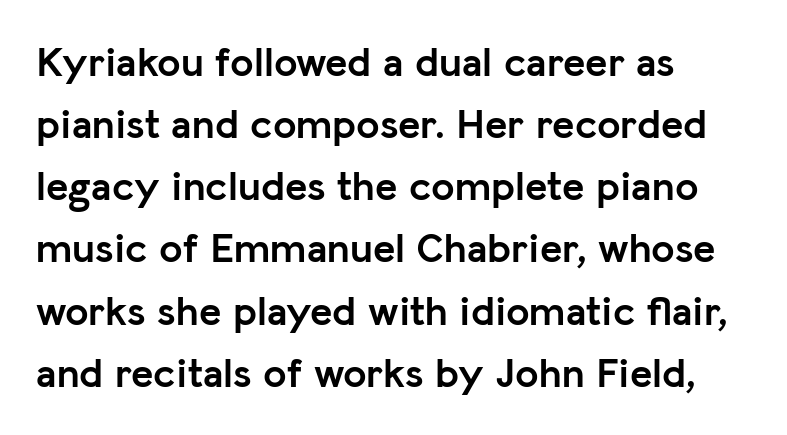
The image shows 42 px semibold sans-serif type, upright; set left-aligned, normal line spacing (1.48x), normal letter spacing, not underlined; low stroke contrast and a medium x-height.
